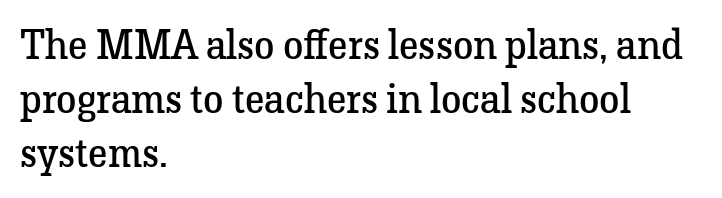
Q: Is the text bold? A: No.
Q: Is the text italic (slanted)? A: No, it is upright.
Q: Is the typeface a serif or a sans-serif typeface? A: Serif.
Q: Is the text underlined? A: No.
Q: How is the paragraph aligned? A: Left-aligned.
Q: Is the spacing between letters normal or unusually wide? A: Normal.
Q: Is the spacing between lines tight, normal or loose? A: Normal.
Q: Width (condensed, normal, or wide)? A: Normal.
Q: Stroke contrast? A: Low.
Q: x-height? A: Medium.
Q: Monospaced? A: No.
